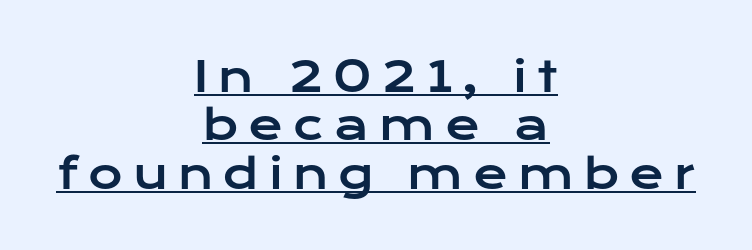
The typesetter has applied underlining to the passage shown. Do the characters align in a grid? No, the font is proportional. Is the block centered? Yes — each line is placed symmetrically about the middle. Spacing between characters has been opened up far beyond the box default. The vertical gap from one line to the next is small.
